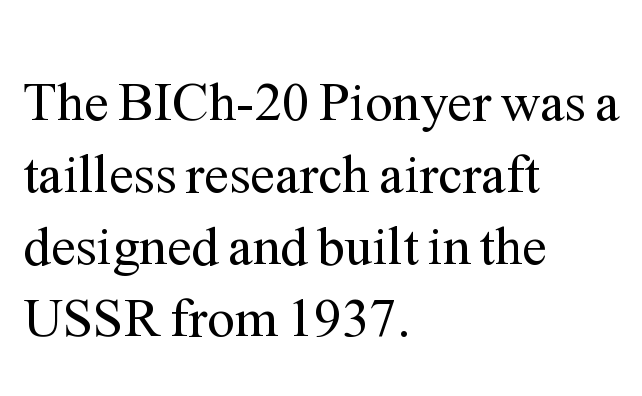
Q: Is the text bold? A: No.
Q: Is the text italic (slanted)? A: No, it is upright.
Q: Is the typeface a serif or a sans-serif typeface? A: Serif.
Q: Is the text underlined? A: No.
Q: How is the paragraph aligned? A: Left-aligned.
Q: Is the spacing between letters normal or unusually wide? A: Normal.
Q: Is the spacing between lines tight, normal or loose? A: Normal.
Q: Width (condensed, normal, or wide)? A: Normal.
Q: Stroke contrast? A: Medium.
Q: x-height? A: Medium.
Q: Monospaced? A: No.
